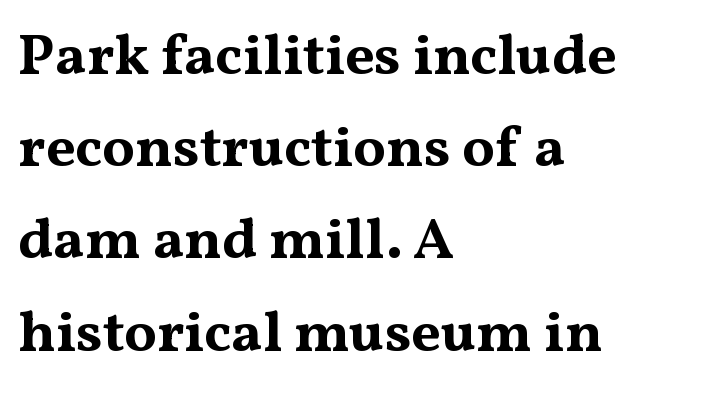
Q: Is the text bold? A: Yes.
Q: Is the text italic (slanted)? A: No, it is upright.
Q: Is the typeface a serif or a sans-serif typeface? A: Serif.
Q: Is the text underlined? A: No.
Q: How is the paragraph aligned? A: Left-aligned.
Q: Is the spacing between letters normal or unusually wide? A: Normal.
Q: Is the spacing between lines tight, normal or loose? A: Normal.
Q: Width (condensed, normal, or wide)? A: Wide.
Q: Stroke contrast? A: Medium.
Q: x-height? A: Medium.
Q: Monospaced? A: No.
